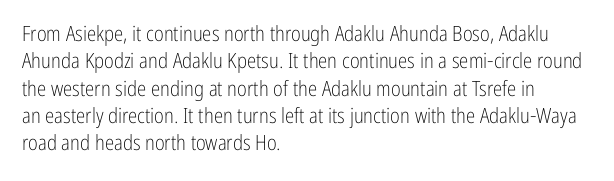
Reading down the block, your eye returns to a fixed left position each line. The weight tops out at a normal text grade. Interline gaps are of average width in this sample. The letters sit at their default tracking, neither squeezed nor spread.
